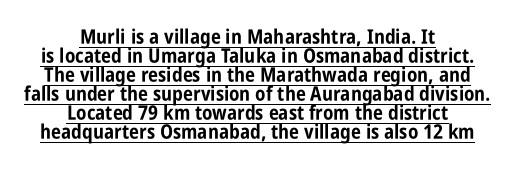
Q: Is the text bold? A: Yes.
Q: Is the text italic (slanted)? A: No, it is upright.
Q: Is the text underlined? A: Yes.
Q: How is the paragraph aligned? A: Centered.
Q: Is the spacing between letters normal or unusually wide? A: Normal.
Q: Is the spacing between lines tight, normal or loose? A: Tight.
